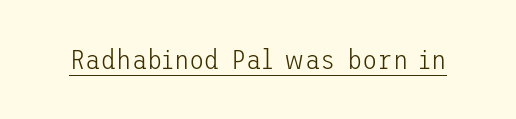
The typeface chosen for these lines omits serifs. Here the glyphs are tracked normally, forming tight word shapes. Is the type heavy? It reads as light-to-regular instead. Quick note: underline on. No italicization has been applied; the sample stays upright.
